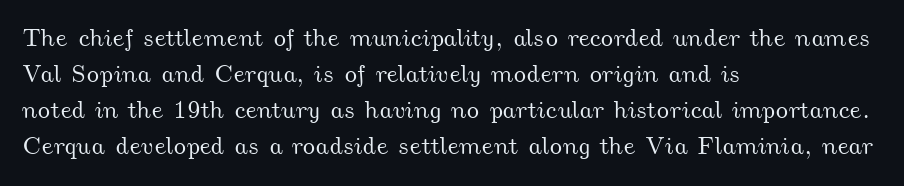
The image shows 25 px text type; set left-aligned, normal line spacing (1.44x), normal letter spacing, not underlined.
